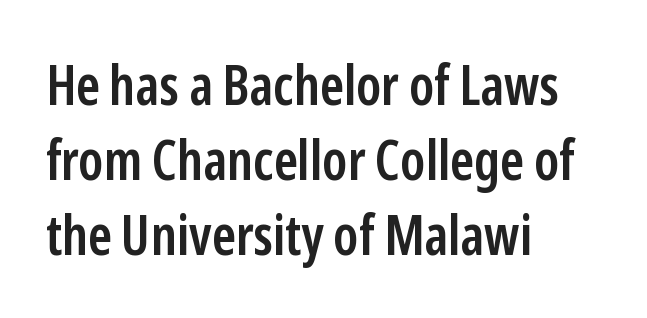
The image shows 55 px semibold, condensed sans-serif type, upright; set left-aligned, normal line spacing (1.36x), normal letter spacing, not underlined; low stroke contrast and a medium x-height.
